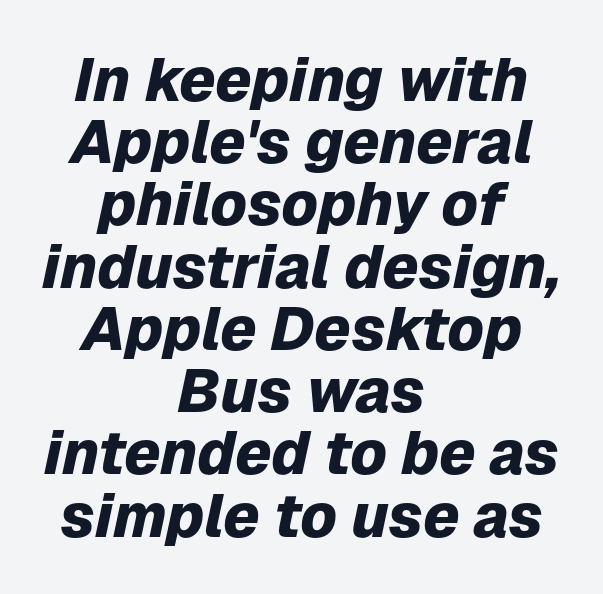
How would I describe the line gaps? Narrow and economical. The rendering uses natural spacing where letterforms have individual widths. No extra tracking has been applied to these lines. Is the type bold? Yes — the strokes are clearly thick and heavy. Characters are canted at an angle relative to the baseline's perpendicular.
